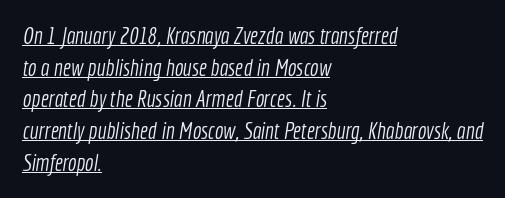
Q: Is the text bold? A: No.
Q: Is the text underlined? A: Yes.
Q: How is the paragraph aligned? A: Left-aligned.
Q: Is the spacing between letters normal or unusually wide? A: Normal.
Q: Is the spacing between lines tight, normal or loose? A: Normal.
